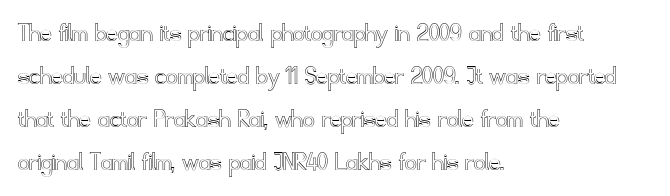
The image shows 28 px text type, upright; set left-aligned, normal line spacing (1.54x), normal letter spacing, not underlined; a small x-height.
